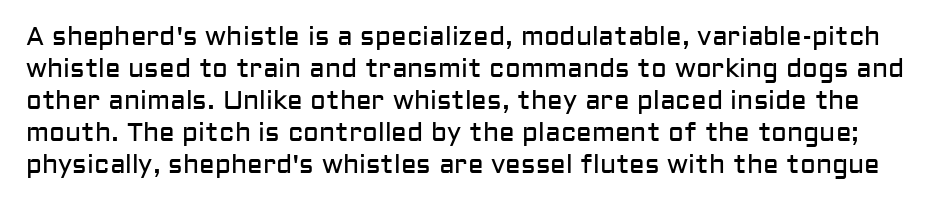
Q: Is the text bold? A: No.
Q: Is the text italic (slanted)? A: No, it is upright.
Q: Is the text underlined? A: No.
Q: Is the spacing between letters normal or unusually wide? A: Normal.
